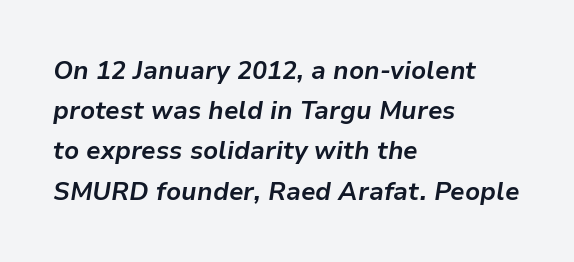
The image shows 25 px bold type, italic (leaning right); set left-aligned, normal line spacing (1.61x), normal letter spacing, not underlined.
